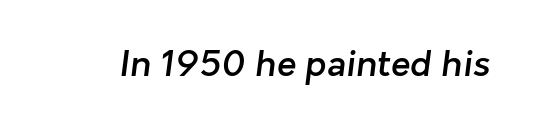
Q: Is the text bold? A: Semi-bold.
Q: Is the typeface a serif or a sans-serif typeface? A: Sans-serif.
Q: Is the text underlined? A: No.
Q: Is the spacing between letters normal or unusually wide? A: Normal.
Q: Width (condensed, normal, or wide)? A: Normal.
Q: Stroke contrast? A: Low.
Q: x-height? A: Medium.
Q: Monospaced? A: No.
